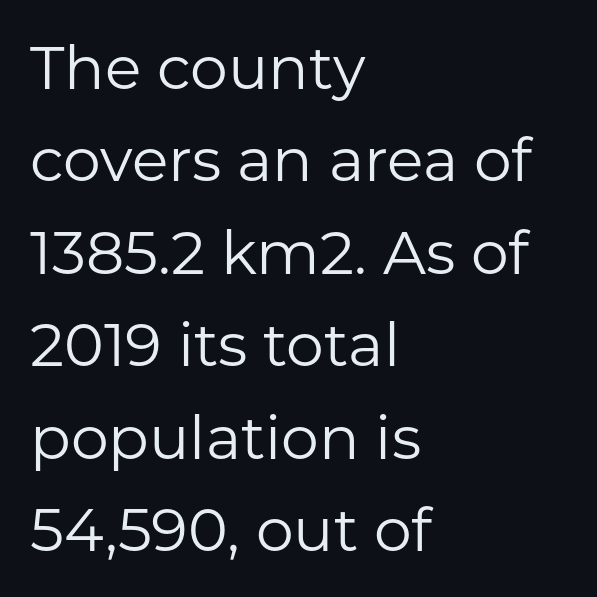
The image shows 60 px regular-weight sans-serif type, upright; set left-aligned, normal line spacing (1.54x), normal letter spacing, not underlined; low stroke contrast and a medium x-height.
